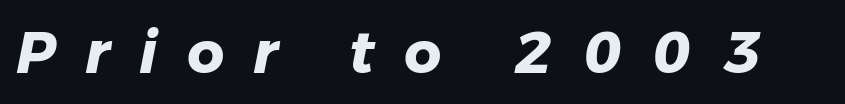
Letter spacing: wide. A typesetter would call this proportional, since set widths differ per character. When letters slant like this, we call the style italic. The characters look thick and weighty, a clear bold. Underlining? Definitely not there.
